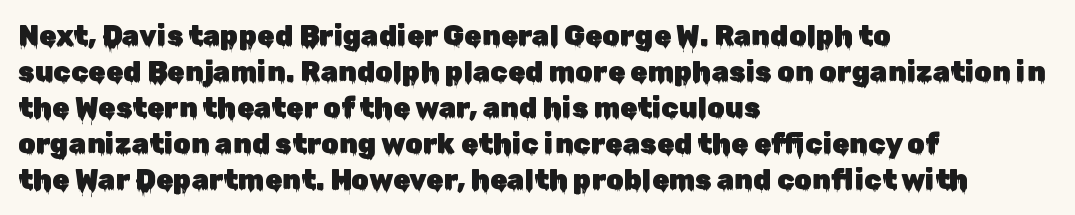
Q: Is the text italic (slanted)? A: No, it is upright.
Q: Is the typeface a serif or a sans-serif typeface? A: Sans-serif.
Q: Is the text underlined? A: No.
Q: How is the paragraph aligned? A: Left-aligned.
Q: Is the spacing between letters normal or unusually wide? A: Normal.
Q: Is the spacing between lines tight, normal or loose? A: Normal.
Q: Width (condensed, normal, or wide)? A: Normal.
Q: Stroke contrast? A: Low.
Q: x-height? A: Medium.
Q: Monospaced? A: No.
